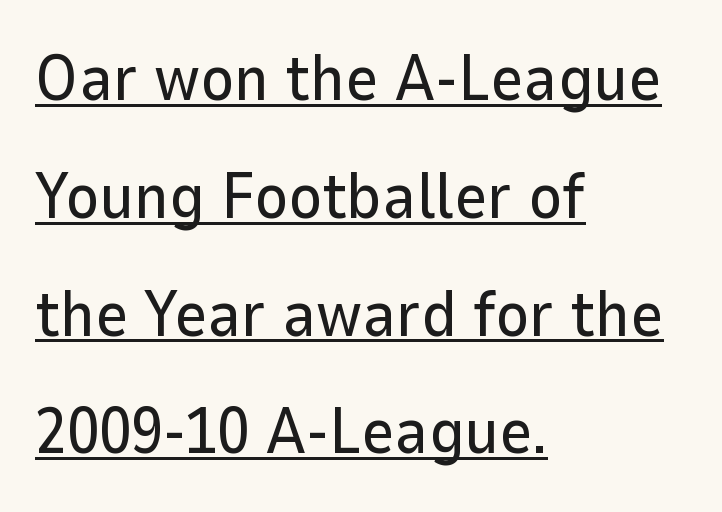
The image shows 64 px sans-serif type, upright; set left-aligned, line spacing 1.84x, normal letter spacing, underlined; low stroke contrast and a medium x-height.
